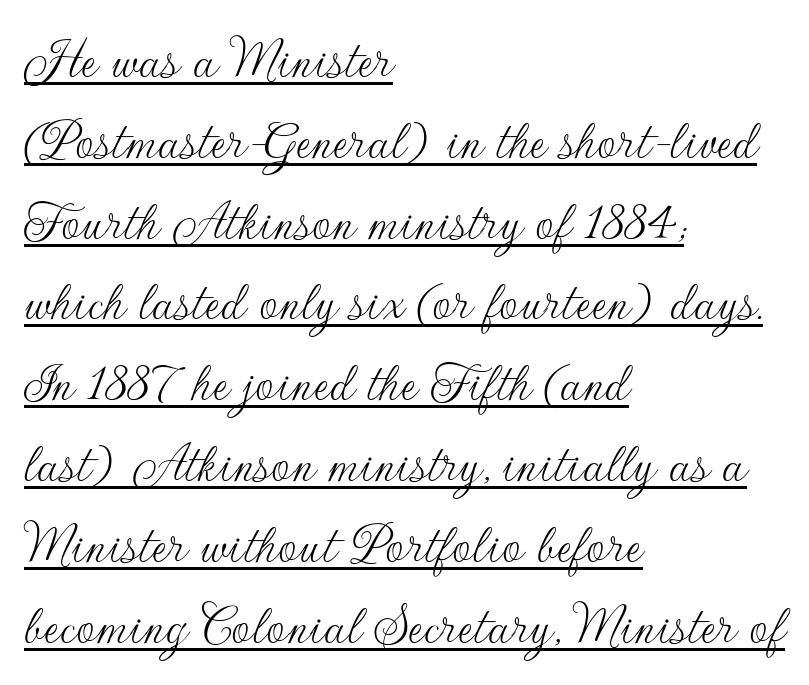
{"serif": "no", "bold": "no", "weight": "thin", "width": "normal", "stroke_contrast": "low", "x_height": "small", "monospaced": "no", "underline": "yes", "align": "left", "line_spacing": "normal", "line_spacing_ratio": 1.37, "letter_spacing": "normal", "letter_spacing_em": 0.0, "glyph_px": 59}
